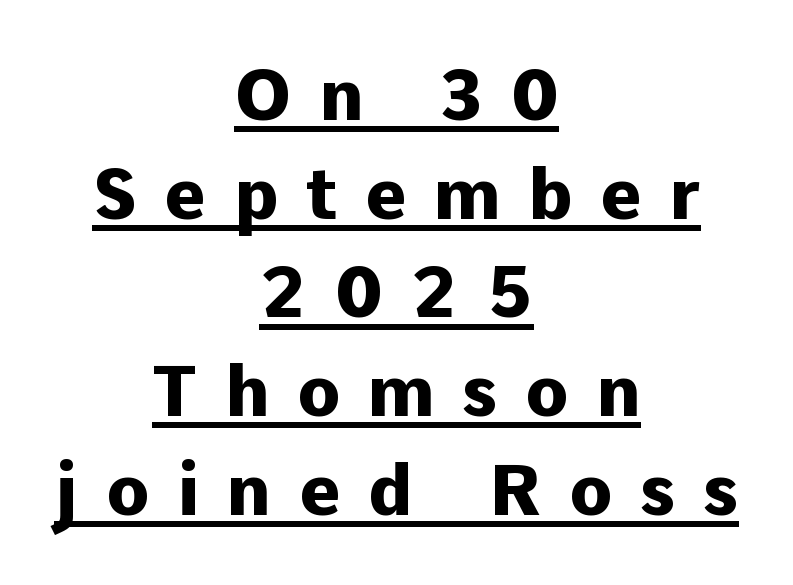
Q: Is the text bold? A: Yes.
Q: Is the text italic (slanted)? A: No, it is upright.
Q: Is the typeface a serif or a sans-serif typeface? A: Sans-serif.
Q: Is the text underlined? A: Yes.
Q: How is the paragraph aligned? A: Centered.
Q: Is the spacing between letters normal or unusually wide? A: Unusually wide.
Q: Is the spacing between lines tight, normal or loose? A: Normal.
Q: Width (condensed, normal, or wide)? A: Normal.
Q: Stroke contrast? A: Low.
Q: x-height? A: Medium.
Q: Monospaced? A: No.
